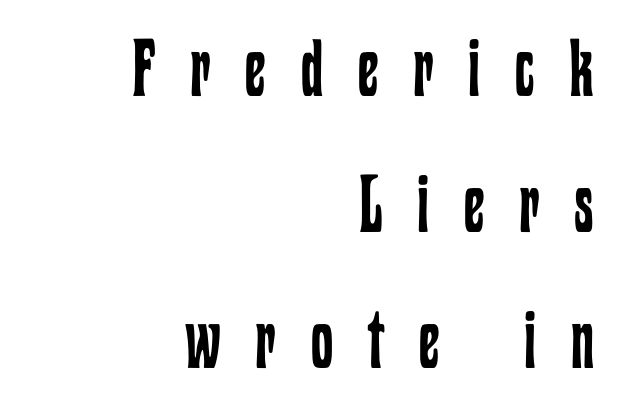
The image shows 80 px regular-weight, condensed type, upright; set right-aligned, normal line spacing (1.7x), unusually wide letter spacing (+0.43 em), not underlined; low stroke contrast and a medium x-height.
